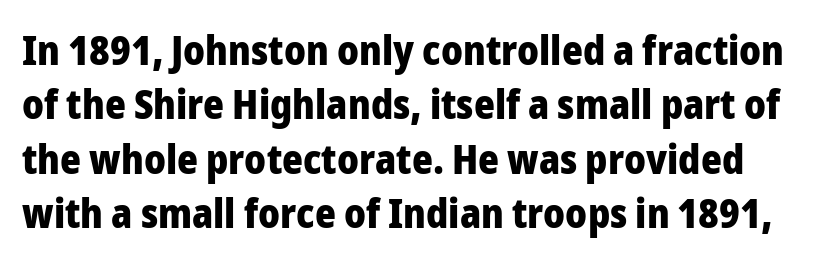
How heavy is the stroke? Heavy — this is a bold. The font's upright variant was chosen for this text. Is this a sans? Yes — the strokes have no serifs. The string is rendered with underlining switched off. Proportional: the letters do not fall into vertical columns. The designer left line spacing at the default.
